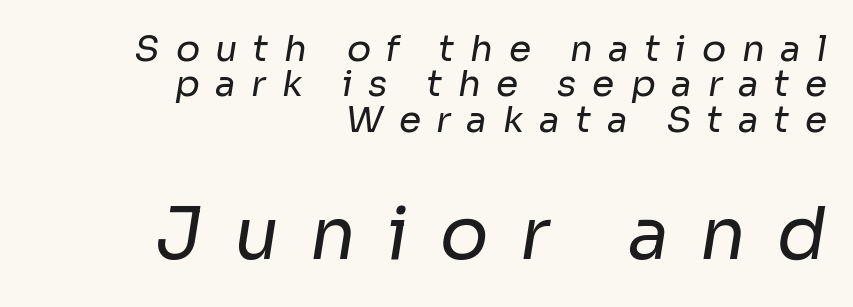
{"serif": "no", "bold": "no", "weight": "regular", "width": "normal", "stroke_contrast": "low", "x_height": "medium", "monospaced": "no", "underline": "no", "align": "right", "line_spacing": "tight", "line_spacing_ratio": 0.98, "letter_spacing": "wide", "letter_spacing_em": 0.43, "larger_block": "second", "size_ratio": 2.0, "glyph_px": 72}
